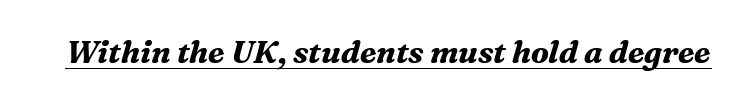
In terms of letterspacing, this is plain default setting. As a designer I'd log this as weight 700, bold. These lines are composed in type with serifs. This sample uses an oblique cut, with every glyph tilted off the vertical. Do the characters align in a grid? No, the font is proportional. Has an underline been added? It has.
